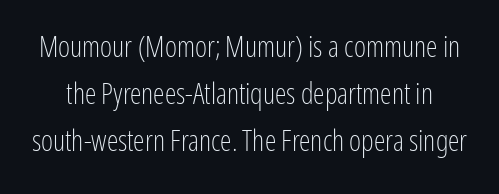
Q: Is the text bold? A: No.
Q: Is the text italic (slanted)? A: No, it is upright.
Q: Is the typeface a serif or a sans-serif typeface? A: Sans-serif.
Q: Is the text underlined? A: No.
Q: Is the spacing between letters normal or unusually wide? A: Normal.
Q: Is the spacing between lines tight, normal or loose? A: Normal.
Q: Width (condensed, normal, or wide)? A: Condensed.
Q: Stroke contrast? A: Low.
Q: x-height? A: Medium.
Q: Monospaced? A: No.
